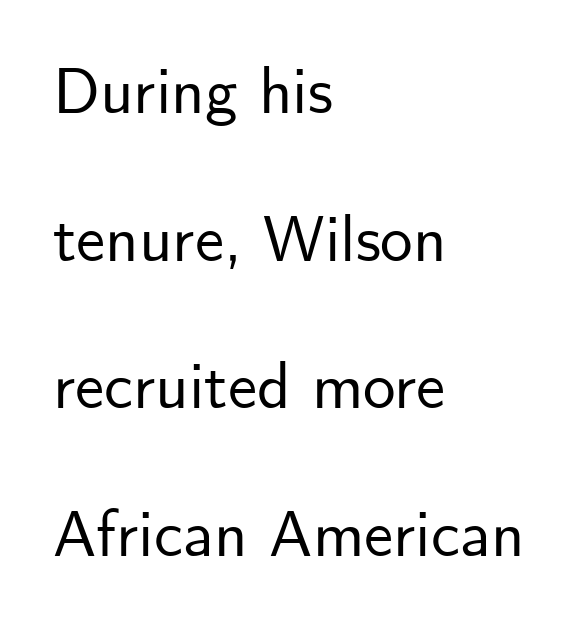
Q: Is the text italic (slanted)? A: No, it is upright.
Q: Is the typeface a serif or a sans-serif typeface? A: Sans-serif.
Q: Is the text underlined? A: No.
Q: How is the paragraph aligned? A: Left-aligned.
Q: Is the spacing between letters normal or unusually wide? A: Normal.
Q: Is the spacing between lines tight, normal or loose? A: Loose.
Q: Width (condensed, normal, or wide)? A: Normal.
Q: Stroke contrast? A: Low.
Q: x-height? A: Small.
Q: Monospaced? A: No.
